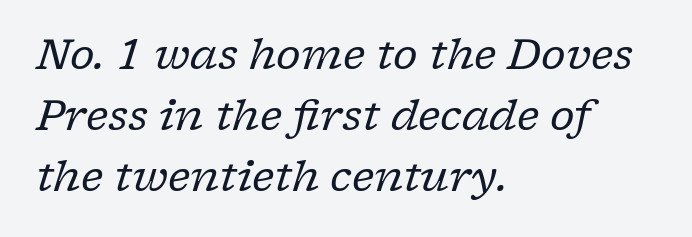
{"serif": "yes", "italic": "yes", "lean": "right", "slant_degrees": 17, "bold": "no", "weight": "regular", "width": "normal", "stroke_contrast": "low", "x_height": "medium", "monospaced": "no", "underline": "no", "align": "left", "line_spacing": "normal", "line_spacing_ratio": 1.45, "letter_spacing": "normal", "letter_spacing_em": 0.0, "glyph_px": 42}
